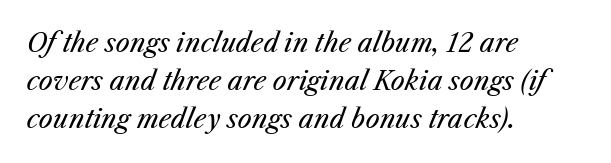
Only glyphs here, with clear space below each row. If you drew a line through each stem, it would be angled. Bold? No — there's no thickening of the strokes. Left-aligned paragraph, ragged on the right.
